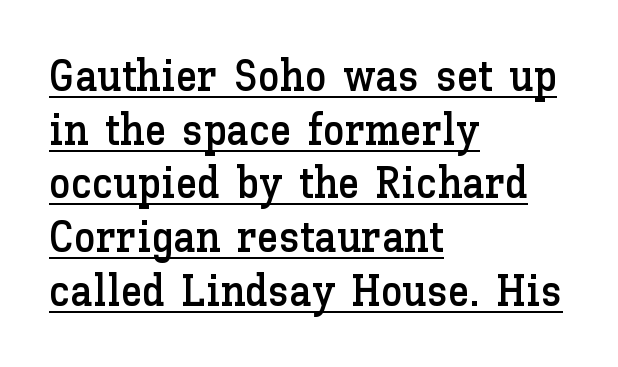
{"italic": "no", "width": "normal", "stroke_contrast": "low", "x_height": "medium", "monospaced": "no", "underline": "yes", "align": "left", "line_spacing_ratio": 1.22, "letter_spacing": "normal", "letter_spacing_em": 0.0, "glyph_px": 44}
